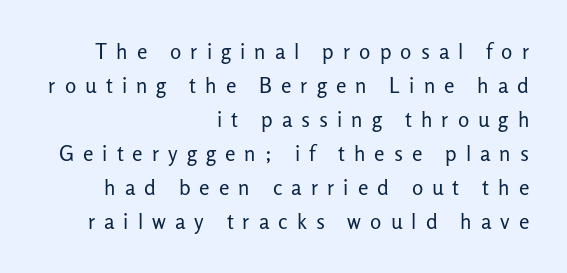
Is there much room between lines? A standard amount, neither cramped nor airy. Nothing heavy about these letters — not bold at all. These lines were composed using upright roman letters. Descenders hang freely into open space. Tracking value appears strongly positive — letters spread wide. Teacher's note: observe the even right margin — that is flush-right alignment.
